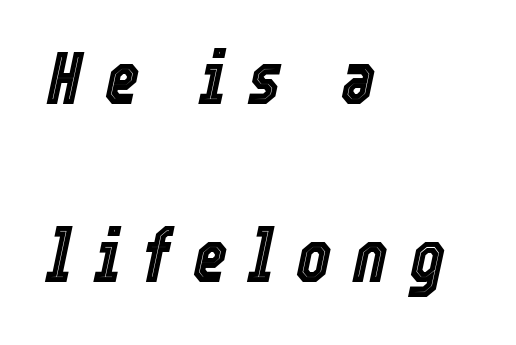
The image shows 74 px condensed type, italic (leaning right); set left-aligned, loose line spacing (2.4x), unusually wide letter spacing (+0.3 em), not underlined; a medium x-height.
